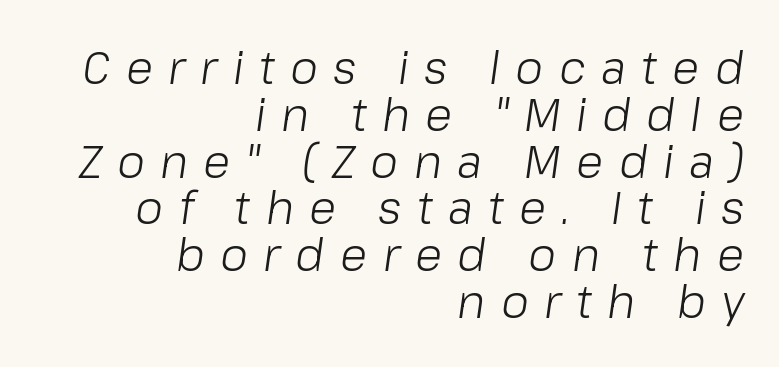
Is this a heavy cut? Hardly; it is regular or lighter. There is plenty of visible air inserted between adjacent glyphs. The space directly below the letters is spotless. Each line ends at the same right margin while the left side varies. The rendering uses natural spacing where letterforms have individual widths. The typography opts for an oblique posture over an upright one.
